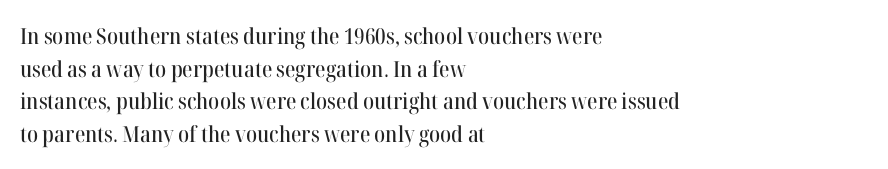
The image shows 22 px text type, upright; set left-aligned, normal line spacing (1.48x), normal letter spacing, not underlined.
